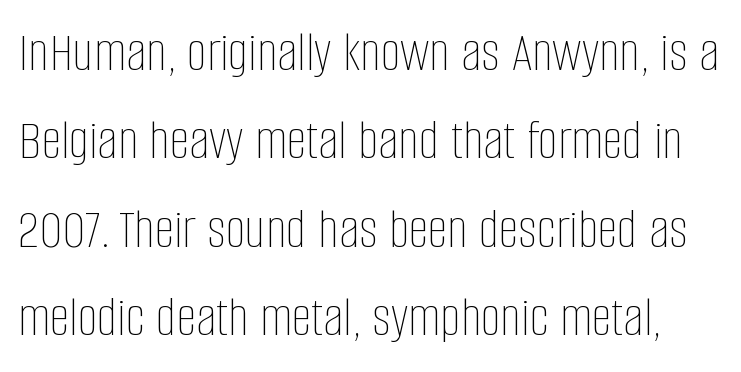
{"italic": "no", "bold": "no", "weight": "thin", "width": "condensed", "stroke_contrast": "low", "x_height": "large", "monospaced": "no", "underline": "no", "line_spacing": "normal", "line_spacing_ratio": 1.55, "letter_spacing": "normal", "letter_spacing_em": 0.0, "glyph_px": 57}
